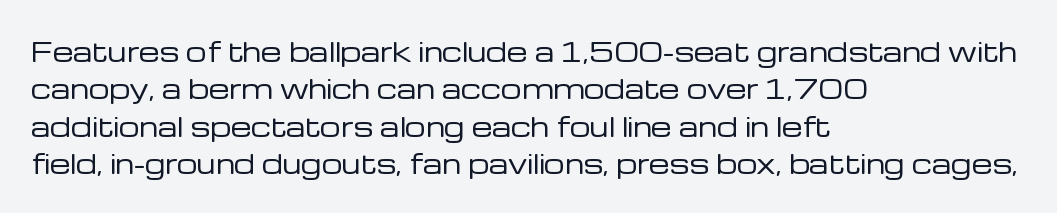
Is the letter spacing exaggerated? No — it looks like the ordinary default. This block has exactly the height ordinary leading produces. This is the regular roman posture of the typeface. Weight: not bold — regular or lighter.
